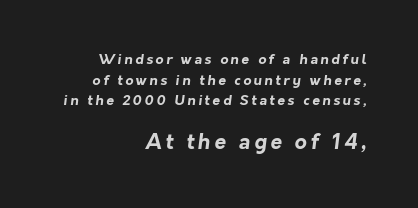
{"bold": "yes", "underline": "no", "align": "right", "line_spacing": "normal", "line_spacing_ratio": 1.47, "larger_block": "second", "size_ratio": 1.5, "glyph_px": 21}
